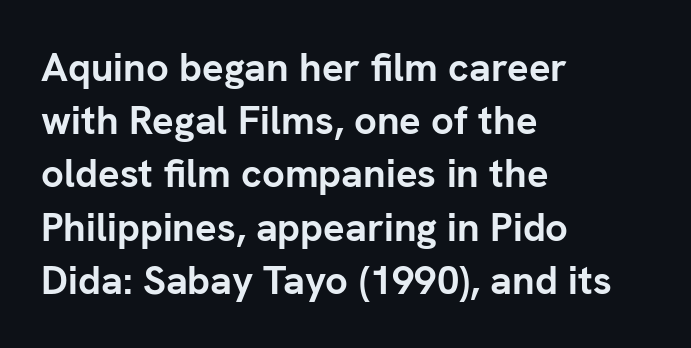
A typesetter would call this proportional, since set widths differ per character. The rows are spaced the way most documents space them. No italicization has been applied; the sample stays upright. The face used here is rendered with its standard letterfit.
